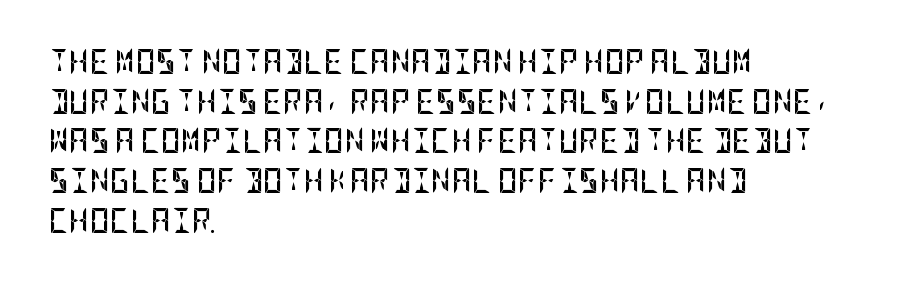
Q: Is the text bold? A: Yes.
Q: Is the text italic (slanted)? A: No, it is upright.
Q: Is the text underlined? A: No.
Q: How is the paragraph aligned? A: Left-aligned.
Q: Is the spacing between letters normal or unusually wide? A: Normal.
Q: Is the spacing between lines tight, normal or loose? A: Normal.
